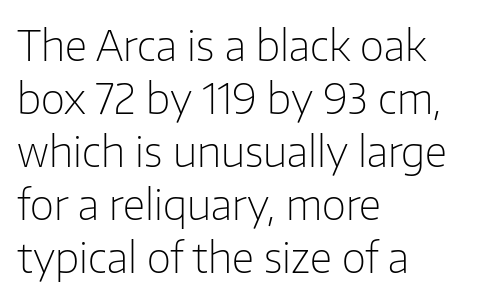
Weight: regular or lighter. Observe the absence of serifs on each vertical stroke in this sample. Observe the ordinary spacing: letters are neighbours, not strangers. You could not count columns in this text — the font is proportionally spaced.
